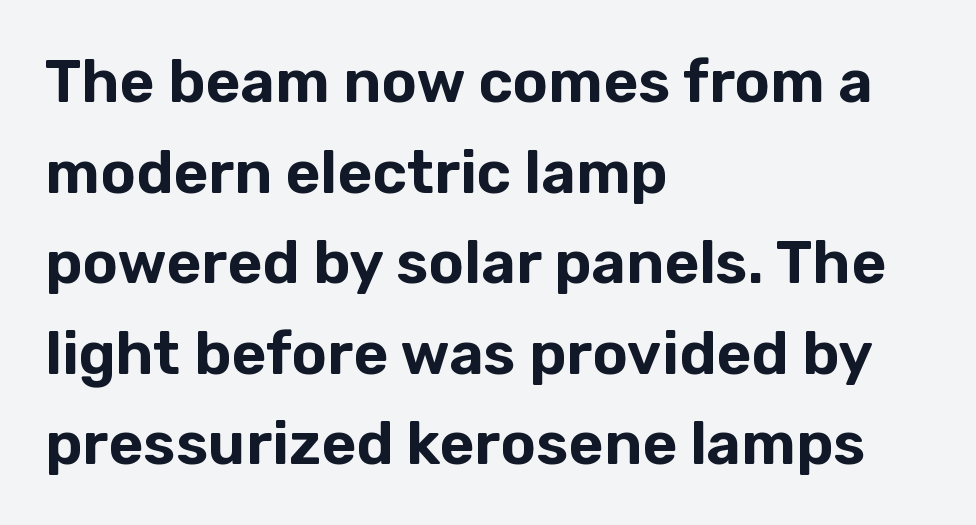
{"serif": "no", "italic": "no", "width": "normal", "stroke_contrast": "low", "x_height": "medium", "monospaced": "no", "underline": "no", "align": "left", "line_spacing": "normal", "line_spacing_ratio": 1.51, "letter_spacing": "normal", "letter_spacing_em": 0.0, "glyph_px": 60}
